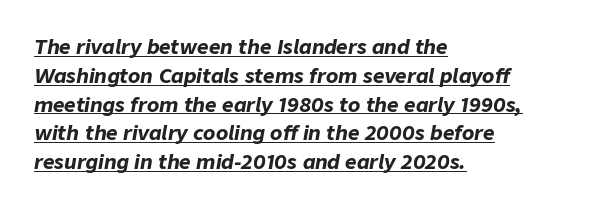
Q: Is the text bold? A: Yes.
Q: Is the text italic (slanted)? A: Yes, it leans right by about 9 degrees.
Q: Is the text underlined? A: Yes.
Q: How is the paragraph aligned? A: Left-aligned.
Q: Is the spacing between letters normal or unusually wide? A: Normal.
Q: Is the spacing between lines tight, normal or loose? A: Normal.
